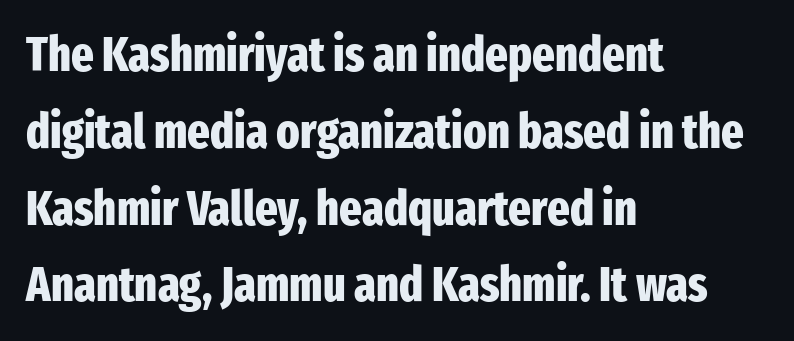
Q: Is the text bold? A: Yes.
Q: Is the text italic (slanted)? A: No, it is upright.
Q: Is the typeface a serif or a sans-serif typeface? A: Sans-serif.
Q: Is the text underlined? A: No.
Q: How is the paragraph aligned? A: Left-aligned.
Q: Is the spacing between letters normal or unusually wide? A: Normal.
Q: Is the spacing between lines tight, normal or loose? A: Normal.
Q: Width (condensed, normal, or wide)? A: Condensed.
Q: Stroke contrast? A: Low.
Q: x-height? A: Medium.
Q: Monospaced? A: No.
